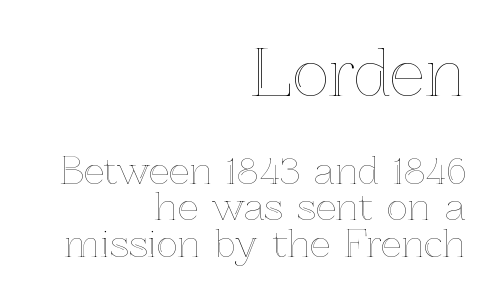
Q: Is the text italic (slanted)? A: No, it is upright.
Q: Is the text underlined? A: No.
Q: How is the paragraph aligned? A: Right-aligned.
Q: Is the spacing between letters normal or unusually wide? A: Normal.
Q: Is the spacing between lines tight, normal or loose? A: Tight.
Q: Which block of text is set in a larger size, the first (top) or the second (bottom)? A: The first (top) one.
Q: Width (condensed, normal, or wide)? A: Normal.
Q: x-height? A: Medium.
Q: Monospaced? A: No.
